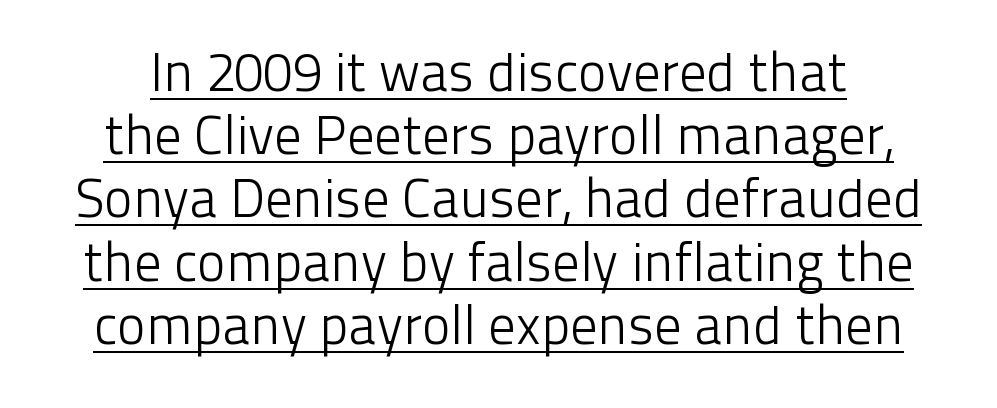
This sample has the flowing, uneven cadence of proportional lettering. Ordinary non-slanted type is in use. The rendering keeps characters at their native spacing. The text was rendered using a sans face with plain stroke endings. Caption: face not bold, strokes unweighted. Has an underline been added? It has.
